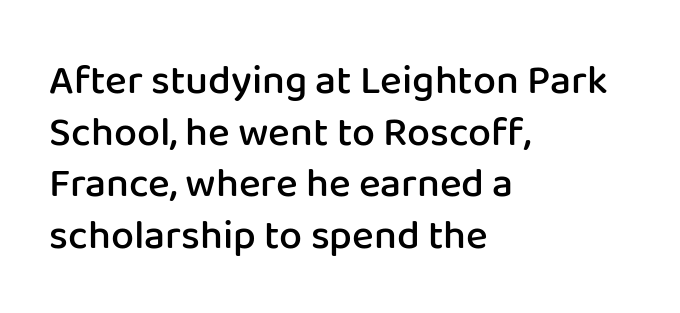
Q: Is the text bold? A: Semi-bold.
Q: Is the text italic (slanted)? A: No, it is upright.
Q: Is the typeface a serif or a sans-serif typeface? A: Sans-serif.
Q: Is the text underlined? A: No.
Q: How is the paragraph aligned? A: Left-aligned.
Q: Is the spacing between letters normal or unusually wide? A: Normal.
Q: Is the spacing between lines tight, normal or loose? A: Normal.
Q: Width (condensed, normal, or wide)? A: Normal.
Q: Stroke contrast? A: Low.
Q: x-height? A: Medium.
Q: Monospaced? A: No.
